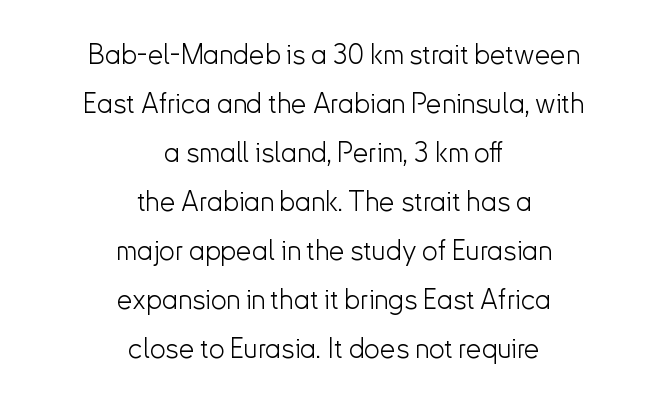
Q: Is the text bold? A: No.
Q: Is the text italic (slanted)? A: No, it is upright.
Q: Is the typeface a serif or a sans-serif typeface? A: Sans-serif.
Q: Is the text underlined? A: No.
Q: How is the paragraph aligned? A: Centered.
Q: Is the spacing between letters normal or unusually wide? A: Normal.
Q: Width (condensed, normal, or wide)? A: Normal.
Q: Stroke contrast? A: Low.
Q: x-height? A: Small.
Q: Monospaced? A: No.
